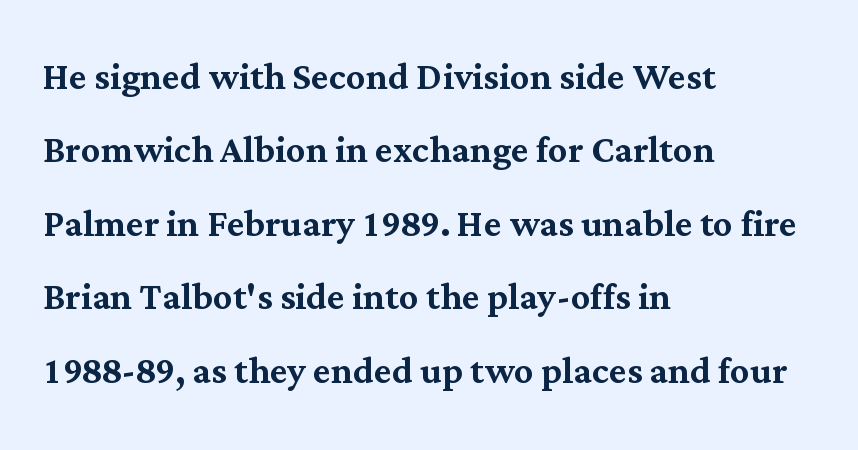
The image shows 48 px serif type, upright; set left-aligned, normal line spacing (1.53x), normal letter spacing, not underlined; medium stroke contrast and a medium x-height.
